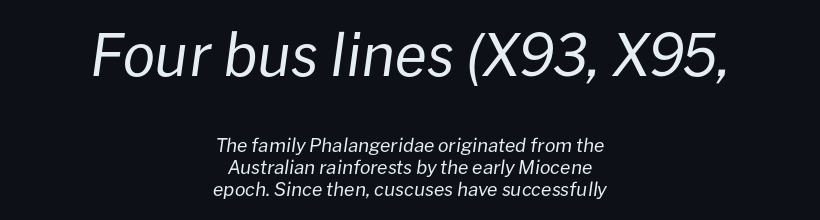
{"italic": "yes", "lean": "right", "slant_degrees": 8, "bold": "no", "weight": "regular", "width": "normal", "stroke_contrast": "low", "x_height": "medium", "monospaced": "no", "underline": "no", "align": "center", "line_spacing_ratio": 1.16, "letter_spacing": "normal", "letter_spacing_em": 0.0, "larger_block": "first", "size_ratio": 3.05, "glyph_px": 58}
